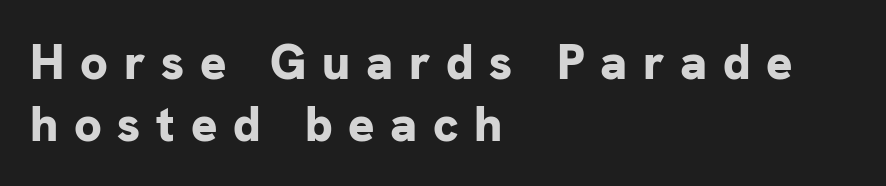
The image shows 49 px bold sans-serif type, upright; set left-aligned, normal line spacing (1.26x), unusually wide letter spacing (+0.32 em), not underlined; low stroke contrast and a medium x-height.
